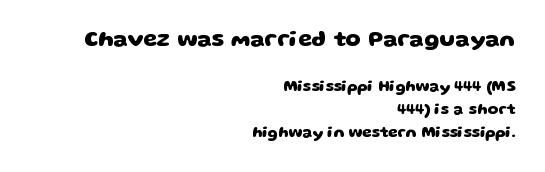
The image shows 22 px bold type; set right-aligned, normal line spacing (1.53x), normal letter spacing, not underlined; the first (top) block is 1.47x larger.
